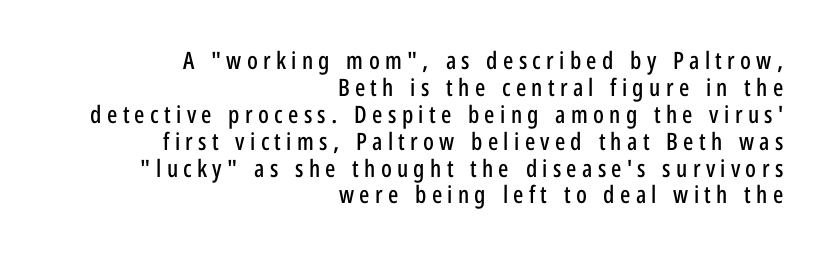
This sample uses an upright cut, with every glyph sitting square on the baseline. Does extra space separate the letters? Yes, quite a lot of it. Teacher's note: observe the even right margin — that is flush-right alignment. What's the leading like? Squeezed, with rows nearly overlapping. Honestly, there is no underline to notice here at all.
